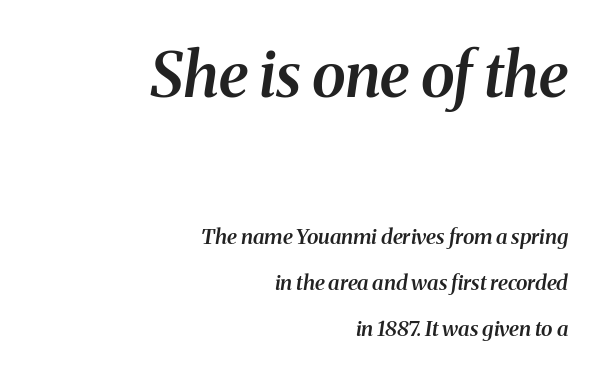
The image shows 62 px semibold serif type, italic (leaning right); set right-aligned, loose line spacing (2.21x), normal letter spacing, not underlined; the first (top) block is 2.95x larger; medium stroke contrast and a medium x-height.
